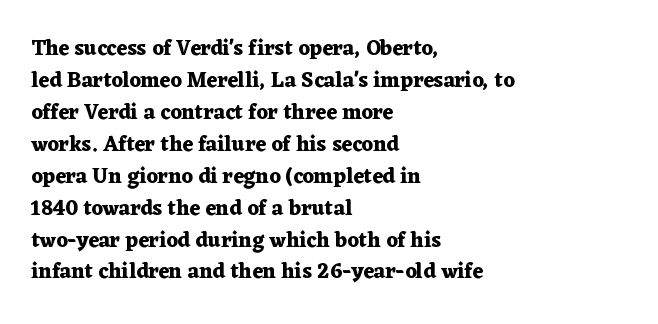
The type sits square on the baseline with zero lean. Summary of weight: heavy, a full bold. Interline gaps are of average width in this sample. The type is set solid horizontally, with unmodified tracking. Underline: absent.
